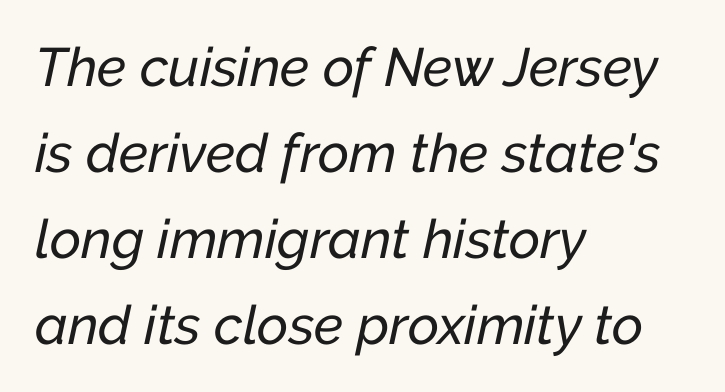
Q: Is the text italic (slanted)? A: Yes, it leans right by about 12 degrees.
Q: Is the text underlined? A: No.
Q: How is the paragraph aligned? A: Left-aligned.
Q: Is the spacing between letters normal or unusually wide? A: Normal.
Q: Is the spacing between lines tight, normal or loose? A: Normal.
Q: Width (condensed, normal, or wide)? A: Normal.
Q: Stroke contrast? A: Low.
Q: x-height? A: Medium.
Q: Monospaced? A: No.
